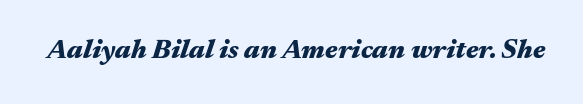
A full-strength bold gives these letters their thick strokes. Decoration check: the copy has no underline. A typesetter would mark this as italic. A typesetter would call this zero additional tracking.
